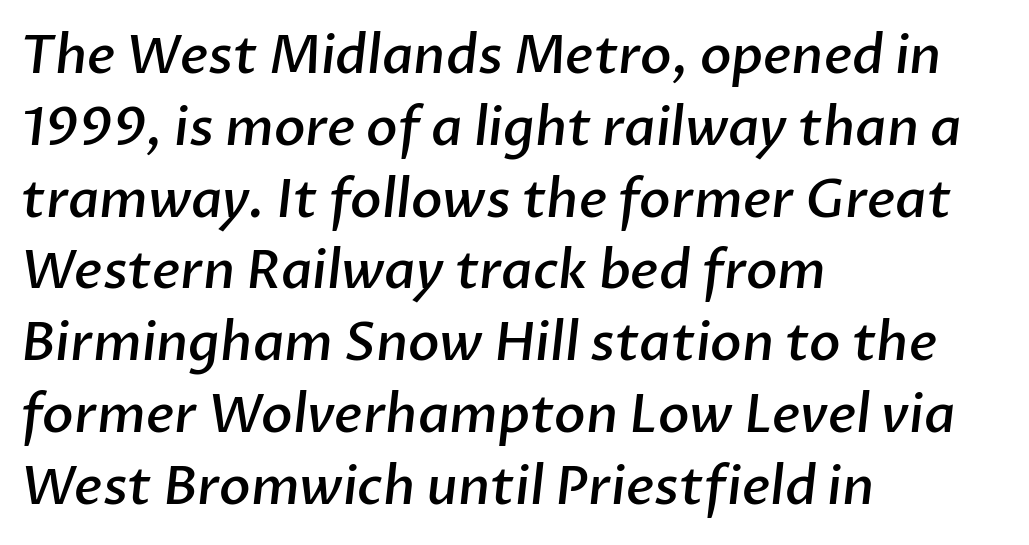
The image shows 52 px semibold sans-serif type; set left-aligned, normal line spacing (1.38x), normal letter spacing, not underlined; low stroke contrast and a medium x-height.
